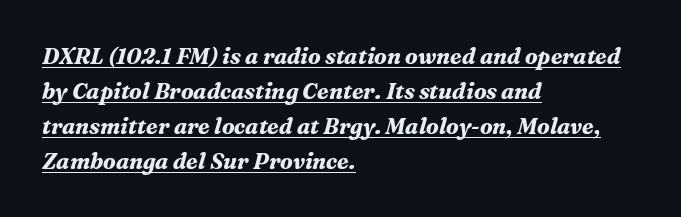
Every letter is thick-stroked: bold, no question. Here the glyphs are tracked normally, forming tight word shapes. This sample carries an underscore along the baseline area. Left-aligned paragraph, ragged on the right. The space between consecutive lines is moderate.
